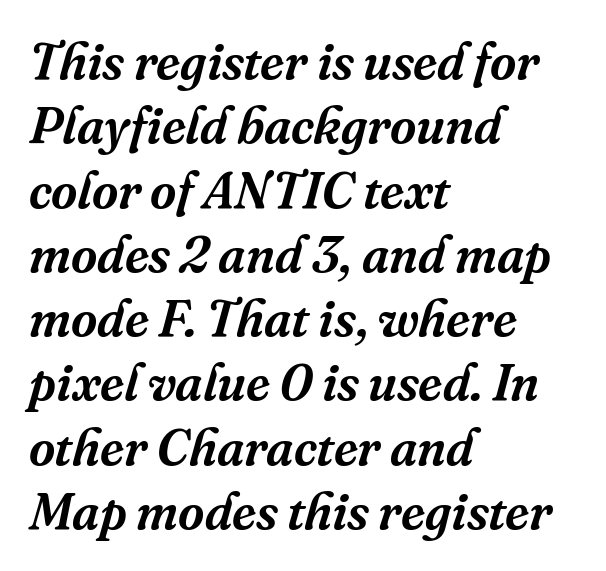
Q: Is the text italic (slanted)? A: Yes, it leans right by about 16 degrees.
Q: Is the typeface a serif or a sans-serif typeface? A: Serif.
Q: Is the text underlined? A: No.
Q: How is the paragraph aligned? A: Left-aligned.
Q: Is the spacing between letters normal or unusually wide? A: Normal.
Q: Is the spacing between lines tight, normal or loose? A: Normal.
Q: Width (condensed, normal, or wide)? A: Normal.
Q: Stroke contrast? A: Medium.
Q: x-height? A: Medium.
Q: Monospaced? A: No.
